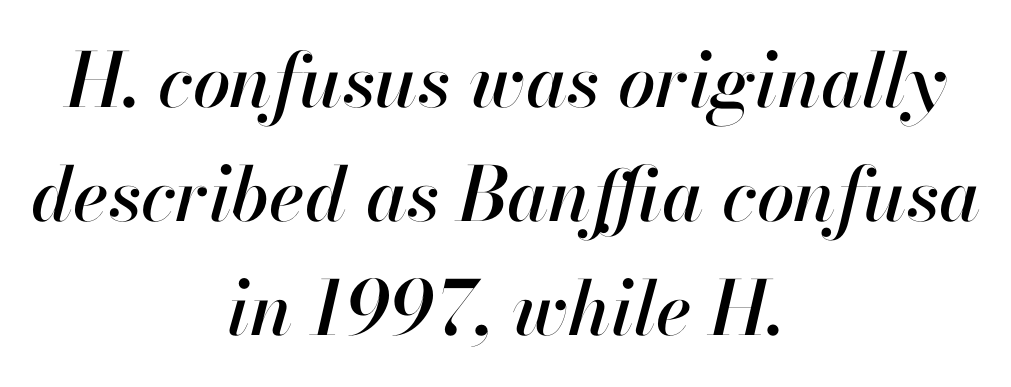
{"italic": "yes", "lean": "right", "slant_degrees": 13, "width": "normal", "stroke_contrast": "high", "x_height": "small", "monospaced": "no", "underline": "no", "align": "center", "line_spacing": "normal", "line_spacing_ratio": 1.52, "letter_spacing": "normal", "letter_spacing_em": 0.0, "glyph_px": 75}
